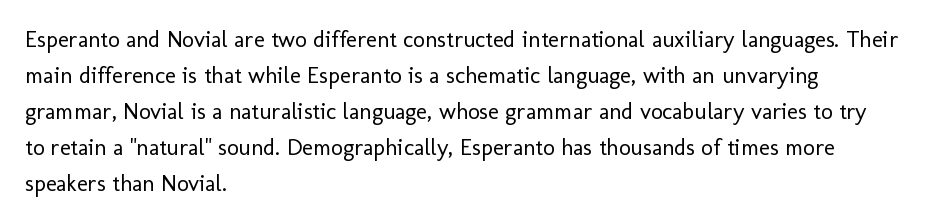
{"italic": "no", "bold": "no", "underline": "no", "align": "left", "line_spacing": "normal", "line_spacing_ratio": 1.56, "letter_spacing": "normal", "letter_spacing_em": 0.0, "glyph_px": 23}
